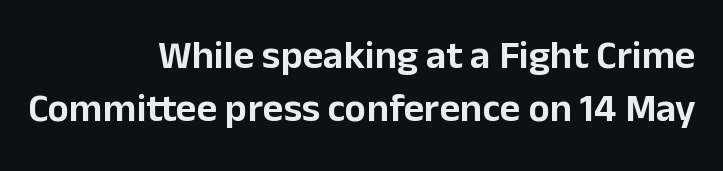
The image shows 40 px sans-serif type, upright; set right-aligned, normal line spacing (1.33x), normal letter spacing, not underlined; low stroke contrast and a medium x-height.
